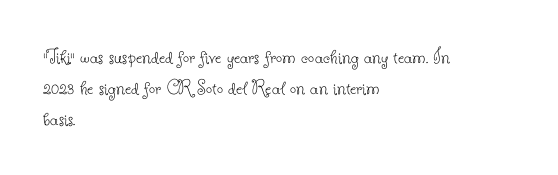
{"italic": "no", "bold": "no", "underline": "no", "align": "left", "line_spacing": "normal", "line_spacing_ratio": 1.4, "letter_spacing": "normal", "letter_spacing_em": 0.0, "glyph_px": 22}
